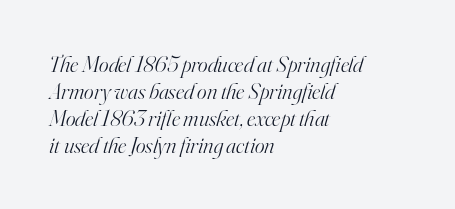
The image shows 23 px text type, italic (leaning right); set left-aligned, line spacing 1.18x, normal letter spacing, not underlined.
